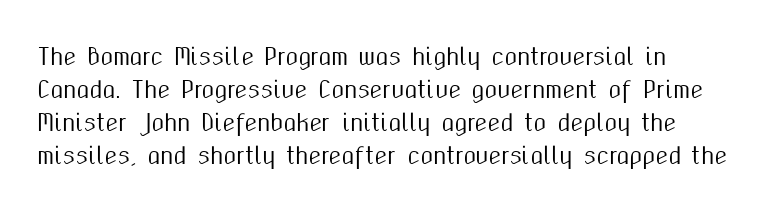
Plain, unruled lines of type. Letter spacing: default. Quick note: interline space is typical. Does the lettering tilt? It doesn't — this is upright. One-word summary of the alignment: left.
